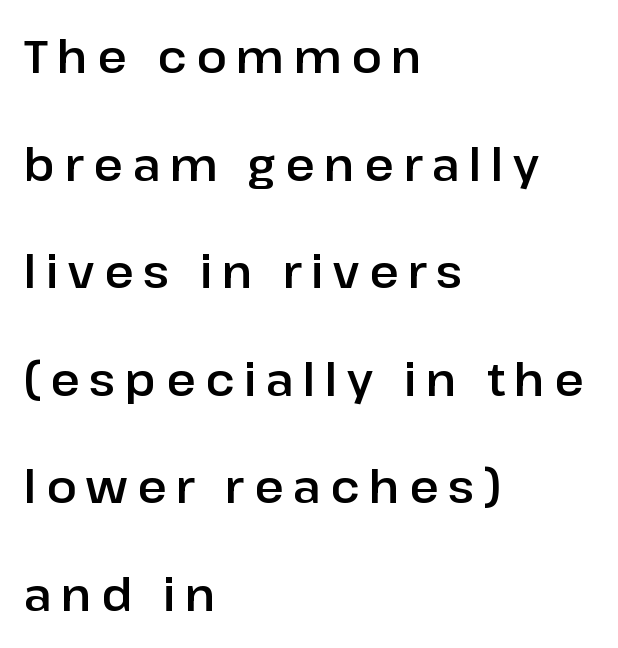
Tracking value appears strongly positive — letters spread wide. Horizontal bands of white between lines are thick stripes. Plain, unruled lines of type. Left-aligned paragraph, ragged on the right. Does the type have serifs? No, each stem ends abruptly. If you drew a line through each stem, it would be perfectly vertical.
